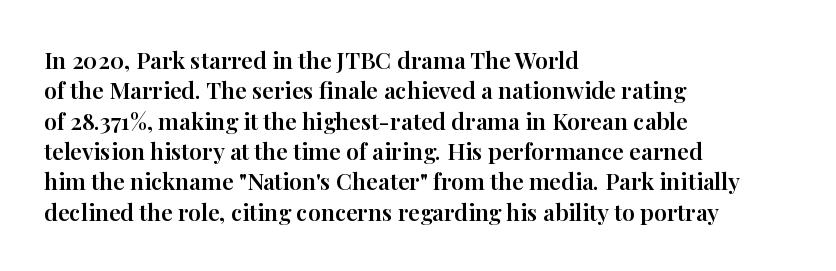
The image shows 23 px text type, upright; set left-aligned, normal line spacing (1.32x), normal letter spacing, not underlined.
